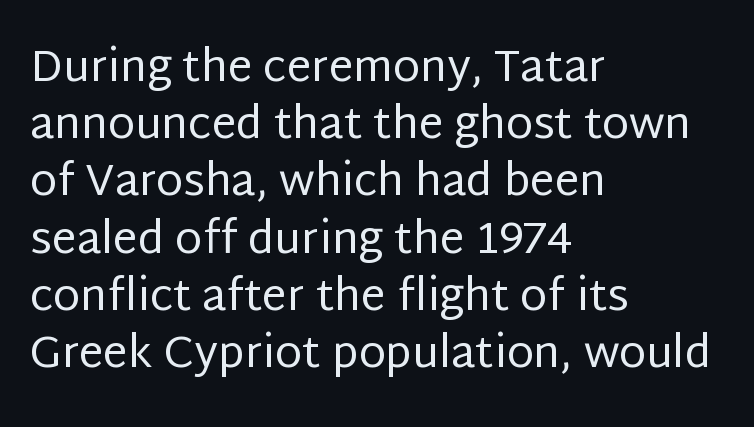
The image shows 44 px regular-weight sans-serif type, upright; set left-aligned, normal line spacing (1.3x), normal letter spacing, not underlined; low stroke contrast and a large x-height.
